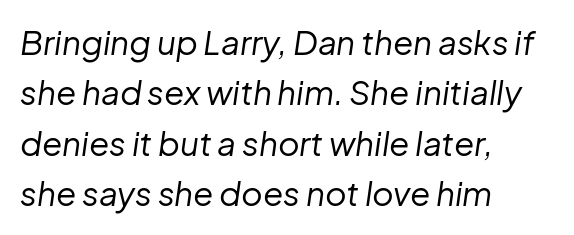
Q: Is the text bold? A: No.
Q: Is the text italic (slanted)? A: Yes, it leans right by about 8 degrees.
Q: Is the text underlined? A: No.
Q: How is the paragraph aligned? A: Left-aligned.
Q: Is the spacing between letters normal or unusually wide? A: Normal.
Q: Is the spacing between lines tight, normal or loose? A: Normal.
Q: Width (condensed, normal, or wide)? A: Normal.
Q: Stroke contrast? A: Low.
Q: x-height? A: Medium.
Q: Monospaced? A: No.
